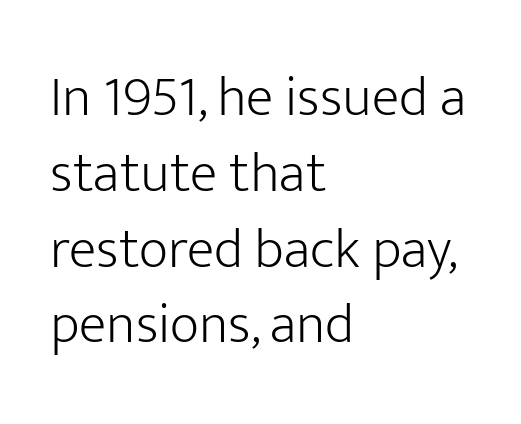
{"serif": "no", "italic": "no", "bold": "no", "weight": "light", "width": "normal", "stroke_contrast": "low", "x_height": "medium", "monospaced": "no", "underline": "no", "align": "left", "line_spacing": "normal", "line_spacing_ratio": 1.33, "letter_spacing": "normal", "letter_spacing_em": 0.0, "glyph_px": 57}
